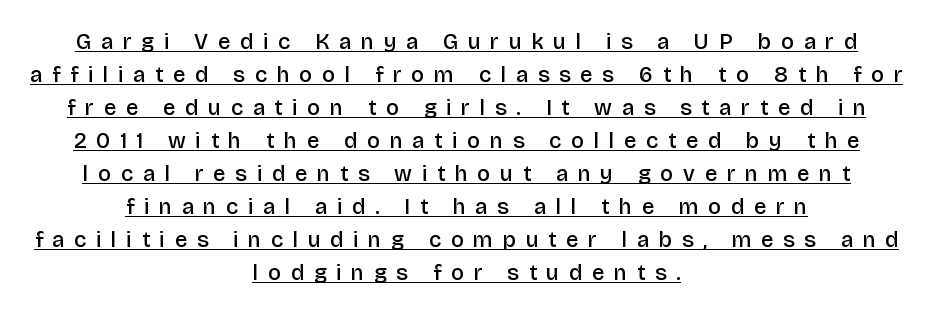
{"italic": "no", "bold": "semi", "underline": "yes", "align": "center", "line_spacing": "normal", "line_spacing_ratio": 1.5, "letter_spacing": "wide", "letter_spacing_em": 0.45, "glyph_px": 22}
